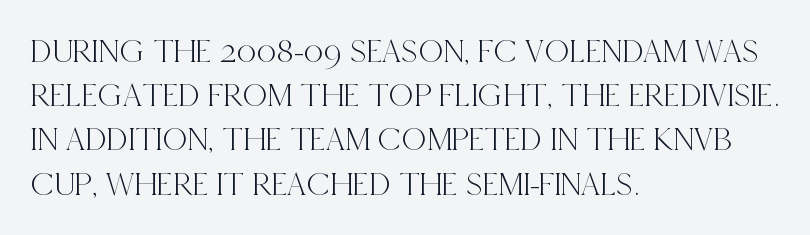
The image shows 34 px condensed serif type, upright; set left-aligned, normal line spacing (1.3x), normal letter spacing, not underlined; a large x-height.
